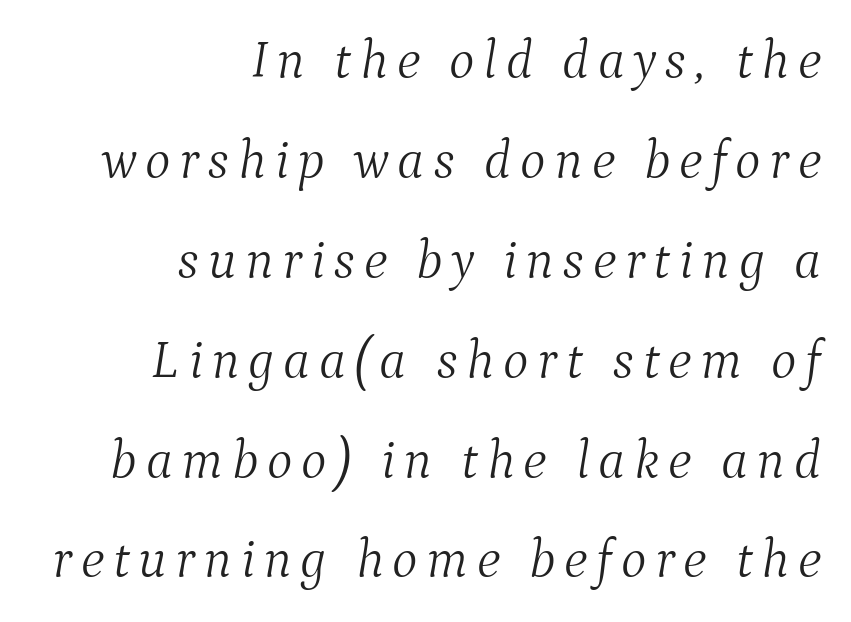
{"serif": "yes", "italic": "yes", "lean": "right", "slant_degrees": 9, "bold": "no", "weight": "light", "width": "normal", "stroke_contrast": "medium", "x_height": "medium", "monospaced": "no", "underline": "no", "align": "right", "line_spacing_ratio": 1.85, "glyph_px": 54}
